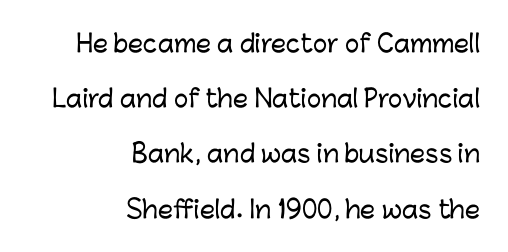
{"italic": "no", "underline": "no", "align": "right", "line_spacing": "loose", "line_spacing_ratio": 2.3, "letter_spacing": "normal", "letter_spacing_em": 0.0, "glyph_px": 24}
